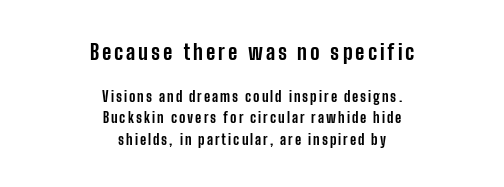
The image shows 21 px bold type, upright; set centered, normal line spacing (1.53x), not underlined; the first (top) block is 1.5x larger.
